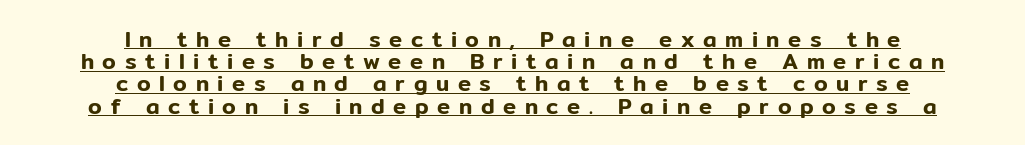
Caption: multi-line text, centered on the measure. Upright lettering throughout. What stands out about the letter spacing? Its width — letters are far apart. The designer dialed line spacing down below the default.
